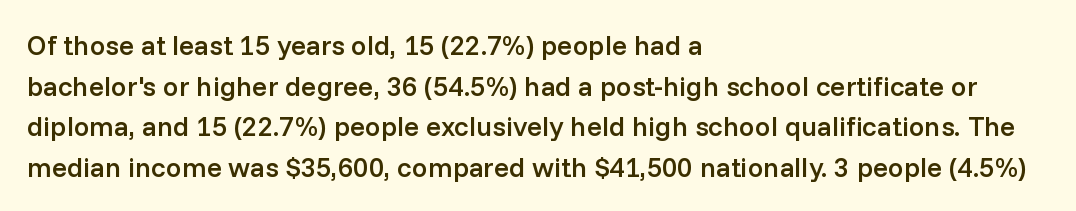
The image shows 28 px semibold sans-serif type, upright; set left-aligned, normal line spacing (1.45x), normal letter spacing, not underlined; low stroke contrast and a medium x-height.
